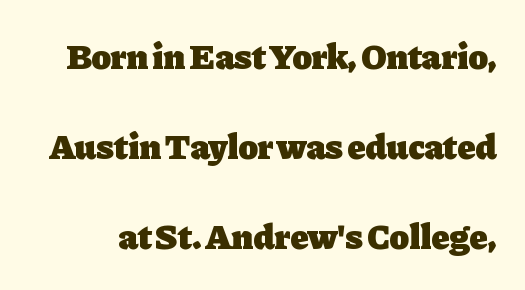
{"serif": "yes", "italic": "no", "bold": "yes", "weight": "heavy", "width": "normal", "stroke_contrast": "low", "x_height": "medium", "monospaced": "no", "underline": "no", "line_spacing": "loose", "line_spacing_ratio": 2.5, "letter_spacing": "normal", "letter_spacing_em": 0.0, "glyph_px": 36}
